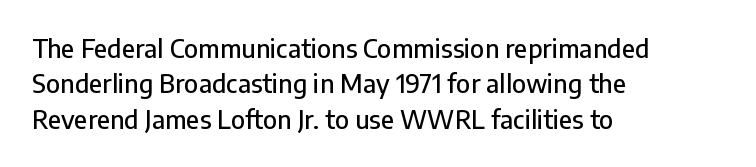
{"italic": "no", "underline": "no", "align": "left", "line_spacing": "normal", "line_spacing_ratio": 1.42, "letter_spacing": "normal", "letter_spacing_em": 0.0, "glyph_px": 25}
